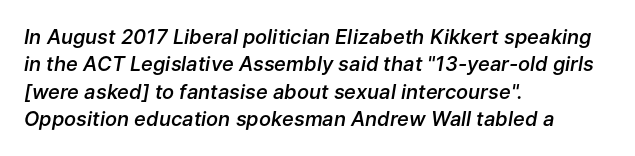
The image shows 20 px text type, italic (leaning right); set left-aligned, normal line spacing (1.37x), normal letter spacing, not underlined.
